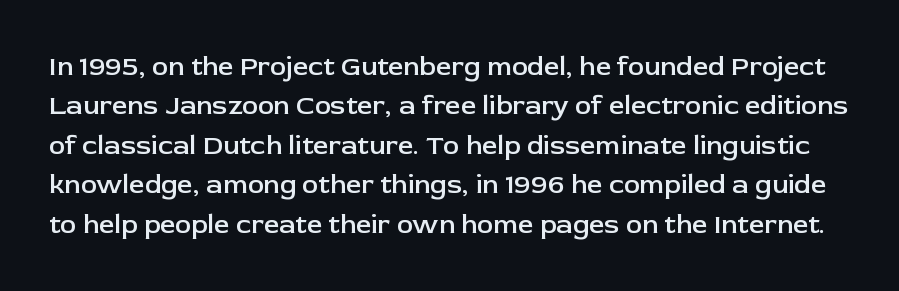
The image shows 27 px text type, upright; set normal line spacing (1.46x), normal letter spacing, not underlined.
